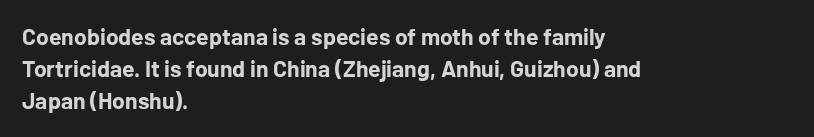
Q: Is the text bold? A: Yes.
Q: Is the text italic (slanted)? A: No, it is upright.
Q: Is the text underlined? A: No.
Q: How is the paragraph aligned? A: Left-aligned.
Q: Is the spacing between letters normal or unusually wide? A: Normal.
Q: Is the spacing between lines tight, normal or loose? A: Normal.
